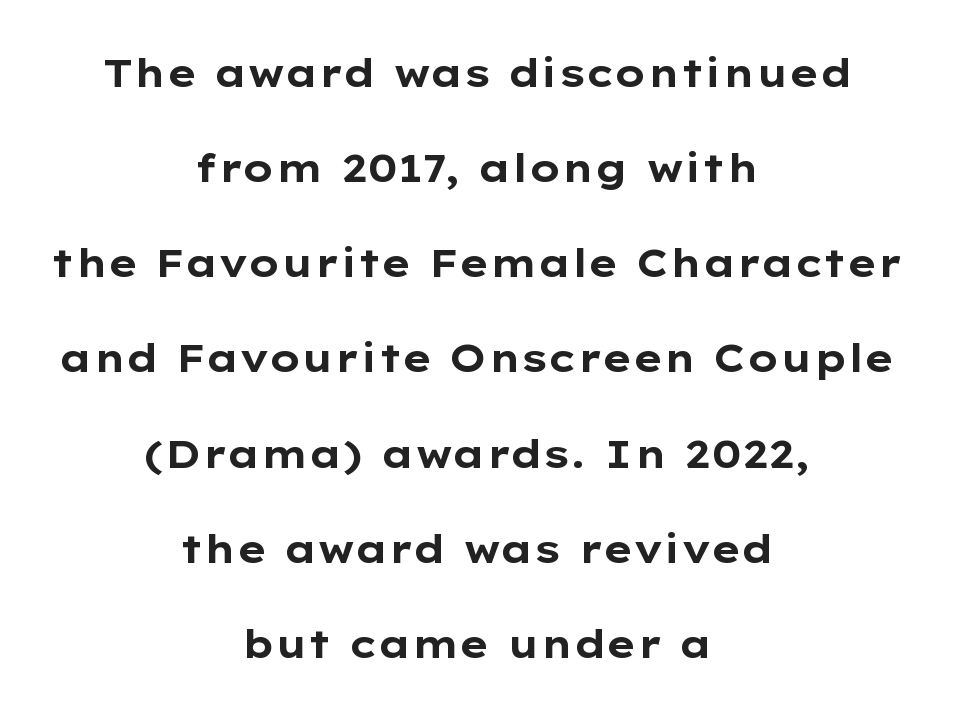
{"serif": "no", "italic": "no", "bold": "yes", "weight": "bold", "width": "wide", "stroke_contrast": "low", "x_height": "medium", "monospaced": "no", "underline": "no", "align": "center", "line_spacing": "loose", "line_spacing_ratio": 2.44, "letter_spacing": "normal", "letter_spacing_em": 0.0, "glyph_px": 39}
